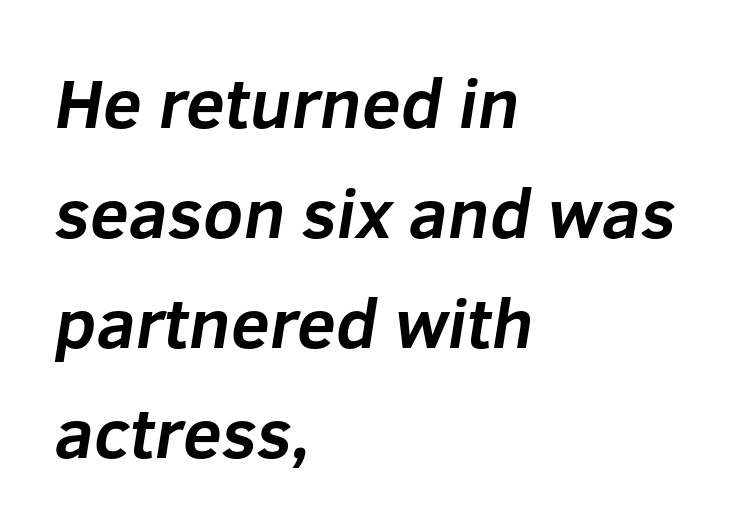
Each letter keeps its own natural width here, so spacing adapts to shape. The type is set solid horizontally, with unmodified tracking. This sample is left-justified, so line endings fall wherever the words run out. The vertical gap from one line to the next is medium. Every letter is thick-stroked: bold, no question.
